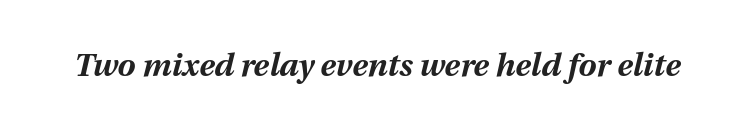
Q: Is the text bold? A: Yes.
Q: Is the text italic (slanted)? A: Yes, it leans right by about 13 degrees.
Q: Is the text underlined? A: No.
Q: Is the spacing between letters normal or unusually wide? A: Normal.
Q: Width (condensed, normal, or wide)? A: Normal.
Q: Stroke contrast? A: Medium.
Q: x-height? A: Medium.
Q: Monospaced? A: No.
